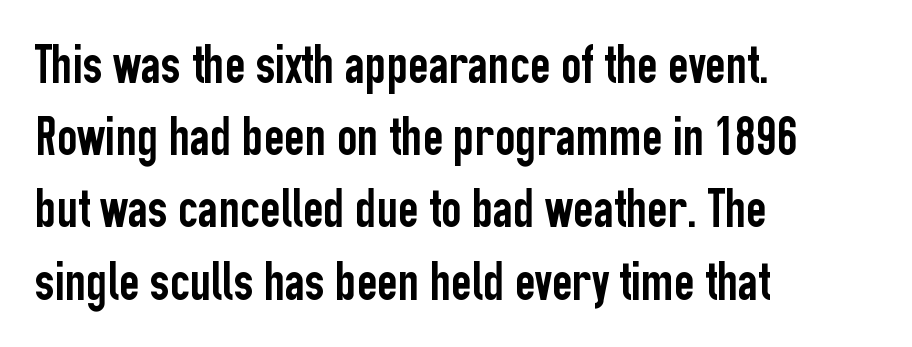
{"serif": "no", "italic": "no", "width": "condensed", "stroke_contrast": "low", "x_height": "medium", "monospaced": "no", "underline": "no", "align": "left", "line_spacing": "normal", "line_spacing_ratio": 1.29, "letter_spacing": "normal", "letter_spacing_em": 0.0, "glyph_px": 56}
